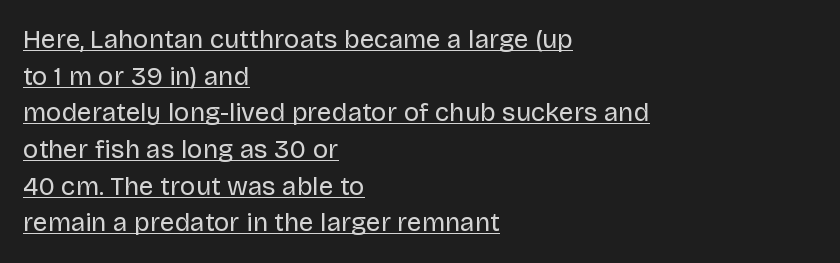
You can see a thin bar hugging the bottom of the glyphs. It's the straight-up-and-down kind of type. The typesetter chose a ragged-right arrangement here. In terms of letterspacing, this is plain default setting.
